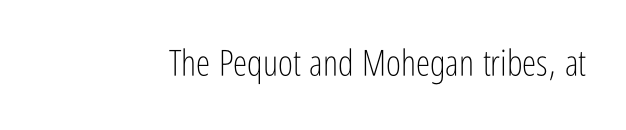
Letters have the restrained weight of plain body copy at most. Type without underlining. Do the letters lean? They stand straight. These lines are rendered in a variable-pitch font. Between one letter and the next there's only the usual sliver of space. Each letter's strokes conclude bluntly, with no projecting serifs.
